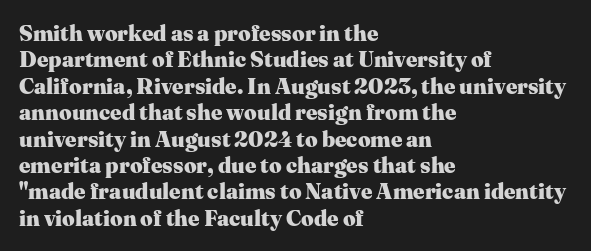
{"italic": "no", "bold": "yes", "underline": "no", "align": "left", "line_spacing_ratio": 1.2, "letter_spacing": "normal", "letter_spacing_em": 0.0, "glyph_px": 22}
